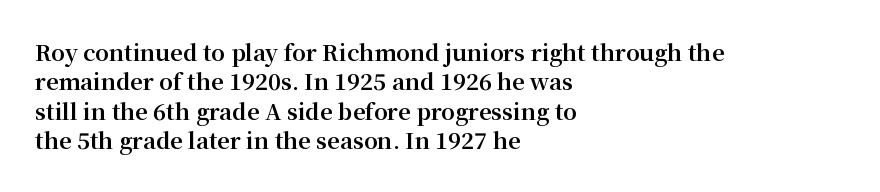
The image shows 22 px bold type, upright; set left-aligned, normal line spacing (1.34x), normal letter spacing, not underlined.
